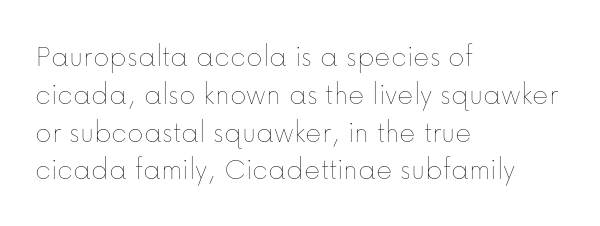
This is the regular roman posture of the typeface. Leftover space on each line is placed entirely after the last word. Counters stay open thanks to moderate or lighter strokes. Check the space under the baseline: it is left empty.
